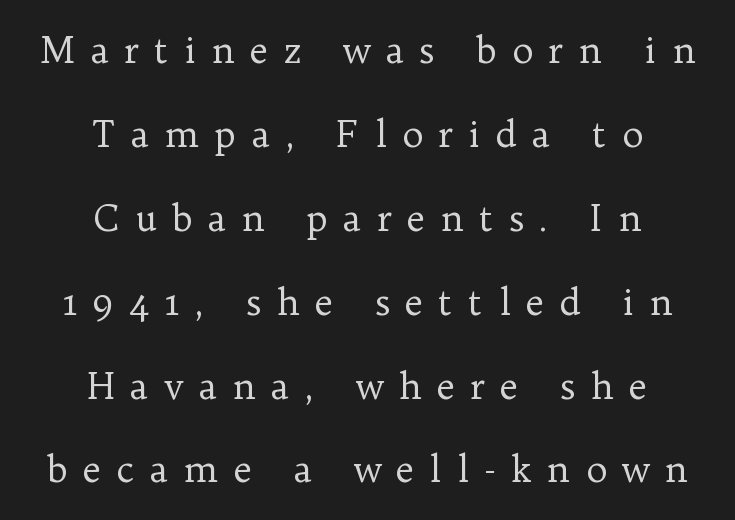
Compared with typical paragraphs, the rows here are farther apart. These lines have a slow, spaced-out rhythm from letter to letter. Is the stroke heavy? The answer is a plain regular-or-lighter. Spacing verdict: proportional, widths tailored to each character.
